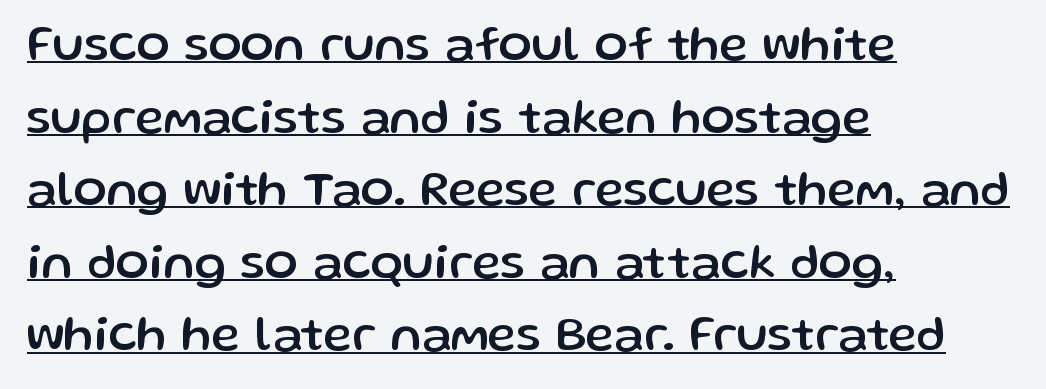
Q: Is the text italic (slanted)? A: No, it is upright.
Q: Is the typeface a serif or a sans-serif typeface? A: Sans-serif.
Q: Is the text underlined? A: Yes.
Q: How is the paragraph aligned? A: Left-aligned.
Q: Is the spacing between letters normal or unusually wide? A: Normal.
Q: Is the spacing between lines tight, normal or loose? A: Normal.
Q: Width (condensed, normal, or wide)? A: Normal.
Q: Stroke contrast? A: Low.
Q: x-height? A: Medium.
Q: Monospaced? A: No.
